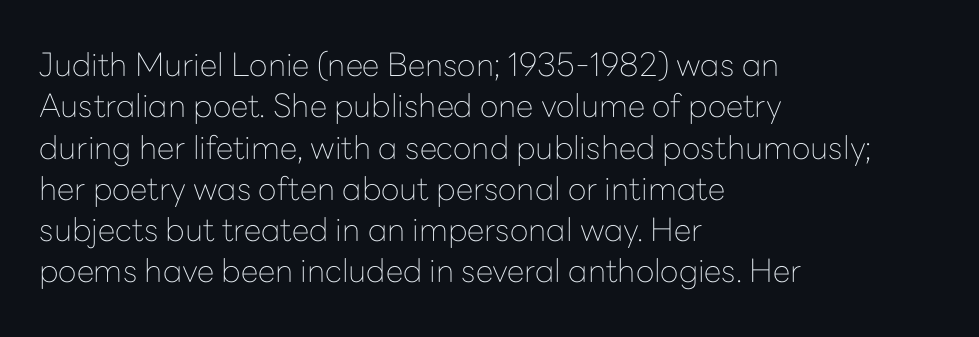
The image shows 32 px thin sans-serif type, upright; set left-aligned, normal line spacing (1.29x), normal letter spacing, not underlined; low stroke contrast and a medium x-height.
